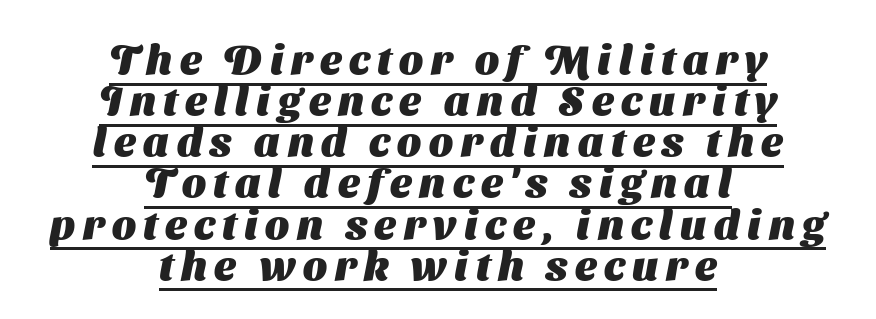
The sample has been set heavy, in full bold. Is this a fixed-width face? No — the glyphs have proportional, varying widths. Leftover space on each line is divided equally before and after the words. The words here are underlined.
